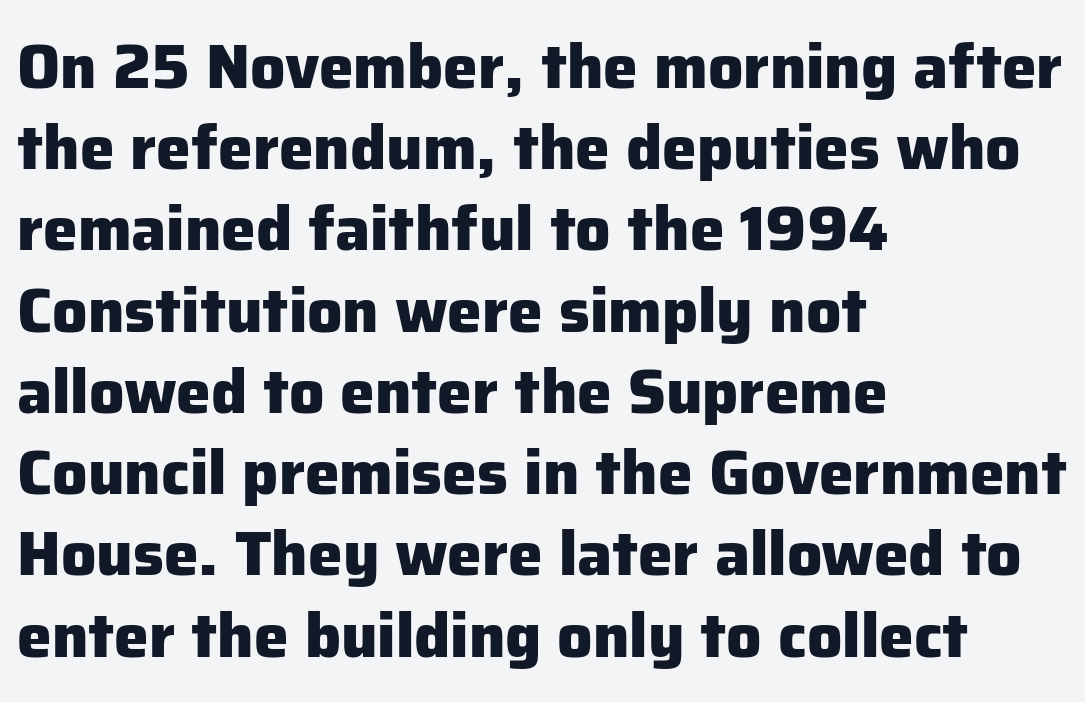
The image shows 62 px heavy sans-serif type, upright; set left-aligned, normal line spacing (1.31x), normal letter spacing, not underlined; low stroke contrast and a medium x-height.
